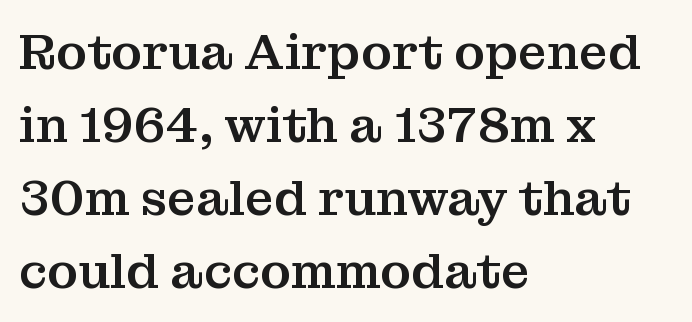
The image shows 50 px serif type, upright; set left-aligned, normal line spacing (1.46x), normal letter spacing, not underlined; medium stroke contrast and a medium x-height.
